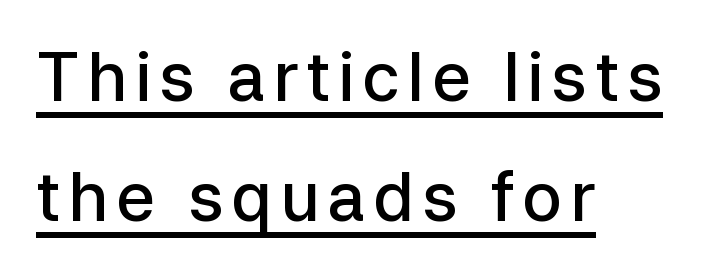
Q: Is the text bold? A: Semi-bold.
Q: Is the text italic (slanted)? A: No, it is upright.
Q: Is the typeface a serif or a sans-serif typeface? A: Sans-serif.
Q: Is the text underlined? A: Yes.
Q: How is the paragraph aligned? A: Left-aligned.
Q: Width (condensed, normal, or wide)? A: Normal.
Q: Stroke contrast? A: Low.
Q: x-height? A: Medium.
Q: Monospaced? A: No.
